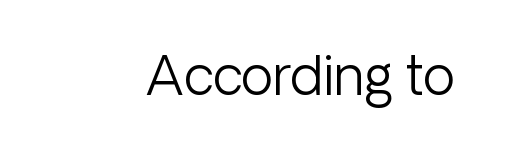
Q: Is the text bold? A: No.
Q: Is the text italic (slanted)? A: No, it is upright.
Q: Is the typeface a serif or a sans-serif typeface? A: Sans-serif.
Q: Is the text underlined? A: No.
Q: Is the spacing between letters normal or unusually wide? A: Normal.
Q: Width (condensed, normal, or wide)? A: Normal.
Q: Stroke contrast? A: Low.
Q: x-height? A: Medium.
Q: Monospaced? A: No.
